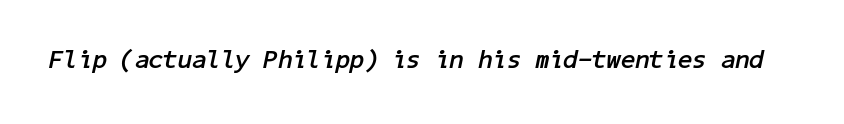
{"italic": "yes", "lean": "right", "slant_degrees": 11, "bold": "yes", "underline": "no", "letter_spacing": "normal", "letter_spacing_em": 0.0, "glyph_px": 26}
